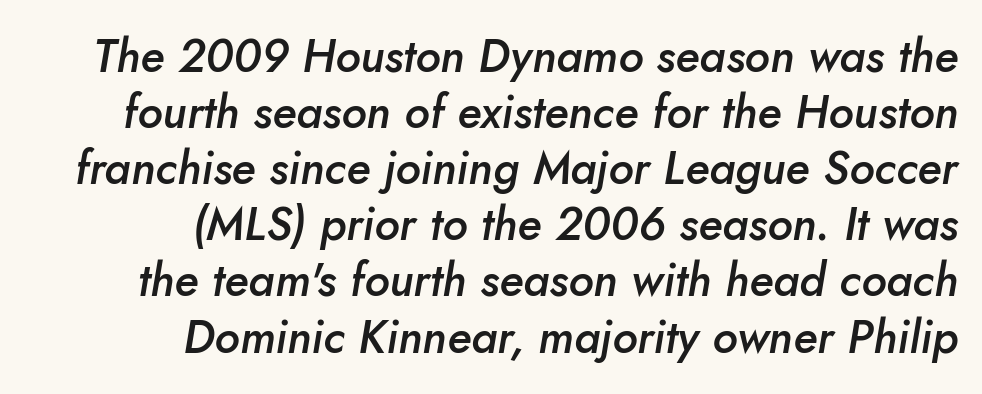
The image shows 46 px semibold type, italic (leaning right); set right-aligned, line spacing 1.22x, normal letter spacing, not underlined; low stroke contrast and a small x-height.
